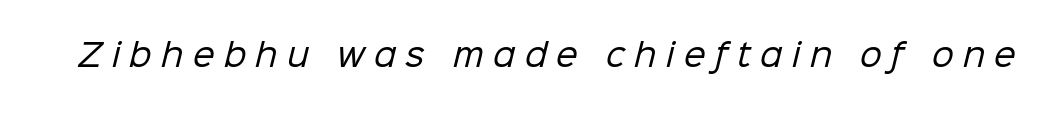
The image shows 31 px regular-weight sans-serif type; set unusually wide letter spacing (+0.3 em), not underlined; low stroke contrast and a medium x-height.
